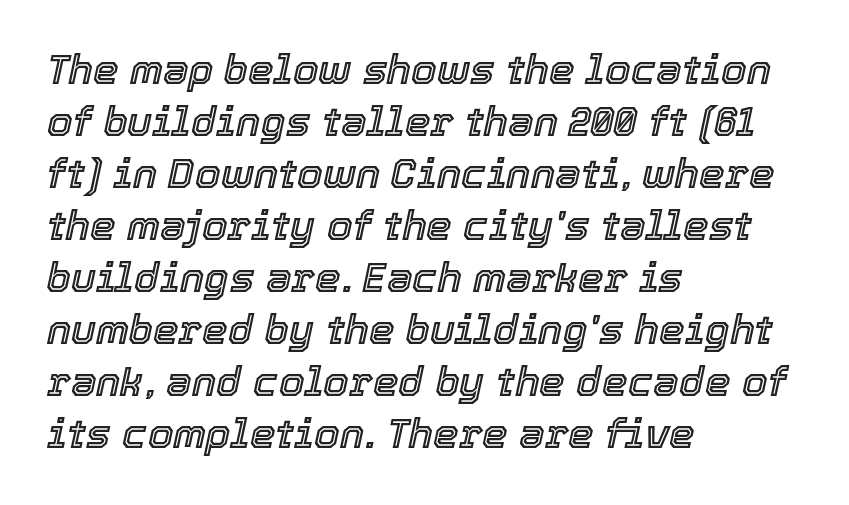
In terms of leading, this rendering sits right in the middle. An italicized treatment has been applied to the whole sample. Is this a fixed-width face? No — the glyphs have proportional, varying widths. The face used here is rendered with its standard letterfit.
